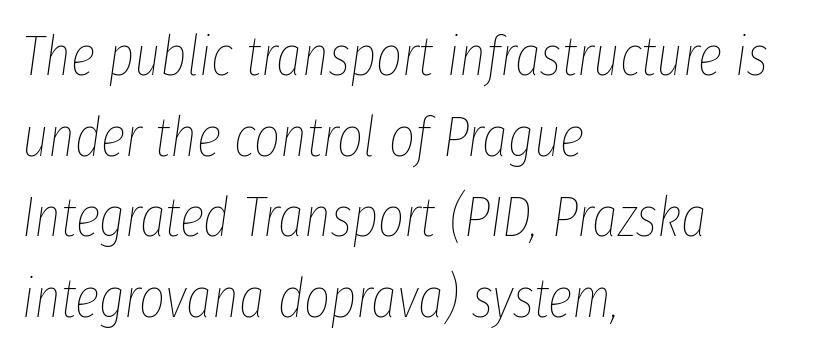
Q: Is the text bold? A: No.
Q: Is the text italic (slanted)? A: Yes, it leans right by about 8 degrees.
Q: Is the text underlined? A: No.
Q: How is the paragraph aligned? A: Left-aligned.
Q: Is the spacing between letters normal or unusually wide? A: Normal.
Q: Is the spacing between lines tight, normal or loose? A: Normal.
Q: Width (condensed, normal, or wide)? A: Condensed.
Q: Stroke contrast? A: Low.
Q: x-height? A: Medium.
Q: Monospaced? A: No.
